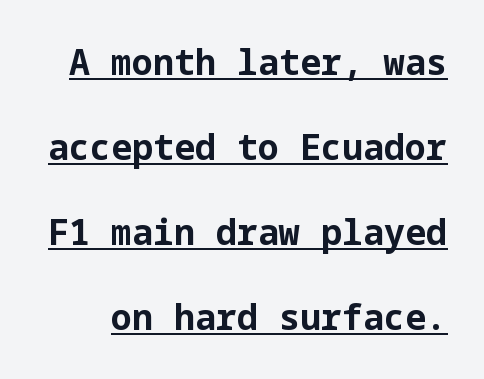
The image shows 35 px bold sans-serif type, upright; set loose line spacing (2.43x), normal letter spacing, underlined; low stroke contrast and a medium x-height.
